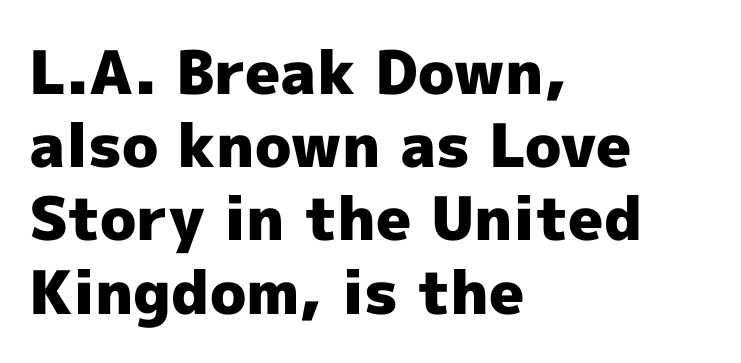
Q: Is the text bold? A: Yes.
Q: Is the text italic (slanted)? A: No, it is upright.
Q: Is the typeface a serif or a sans-serif typeface? A: Sans-serif.
Q: Is the text underlined? A: No.
Q: How is the paragraph aligned? A: Left-aligned.
Q: Is the spacing between letters normal or unusually wide? A: Normal.
Q: Width (condensed, normal, or wide)? A: Normal.
Q: x-height? A: Medium.
Q: Monospaced? A: No.
